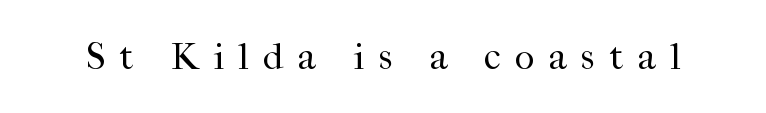
Q: Is the text bold? A: No.
Q: Is the text italic (slanted)? A: No, it is upright.
Q: Is the typeface a serif or a sans-serif typeface? A: Serif.
Q: Is the text underlined? A: No.
Q: Is the spacing between letters normal or unusually wide? A: Unusually wide.
Q: Width (condensed, normal, or wide)? A: Normal.
Q: Stroke contrast? A: High.
Q: x-height? A: Medium.
Q: Monospaced? A: No.
